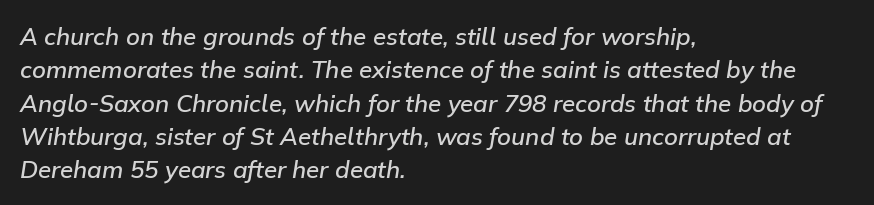
Q: Is the text bold? A: Semi-bold.
Q: Is the text italic (slanted)? A: Yes, it leans right by about 9 degrees.
Q: Is the text underlined? A: No.
Q: How is the paragraph aligned? A: Left-aligned.
Q: Is the spacing between letters normal or unusually wide? A: Normal.
Q: Is the spacing between lines tight, normal or loose? A: Normal.
